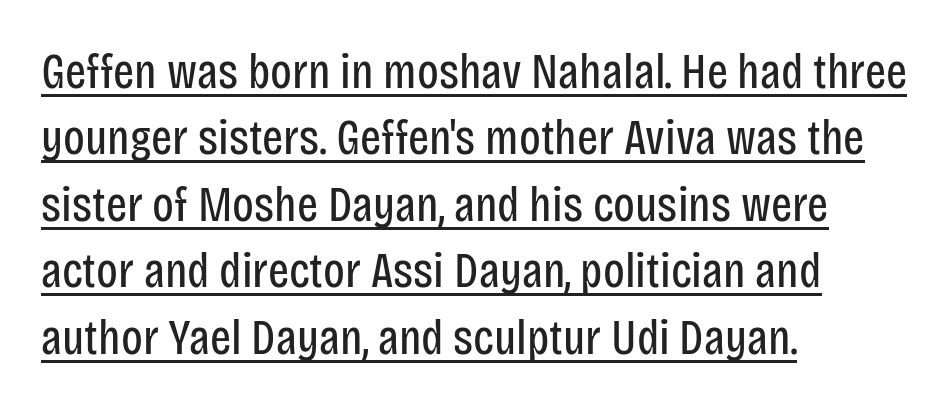
The image shows 50 px regular-weight, condensed sans-serif type, upright; set left-aligned, normal line spacing (1.33x), normal letter spacing, underlined; low stroke contrast and a large x-height.
